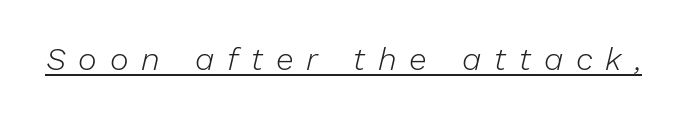
{"italic": "yes", "lean": "right", "slant_degrees": 13, "bold": "no", "weight": "light", "width": "normal", "stroke_contrast": "low", "x_height": "medium", "monospaced": "no", "underline": "yes", "letter_spacing": "wide", "letter_spacing_em": 0.4, "glyph_px": 32}
